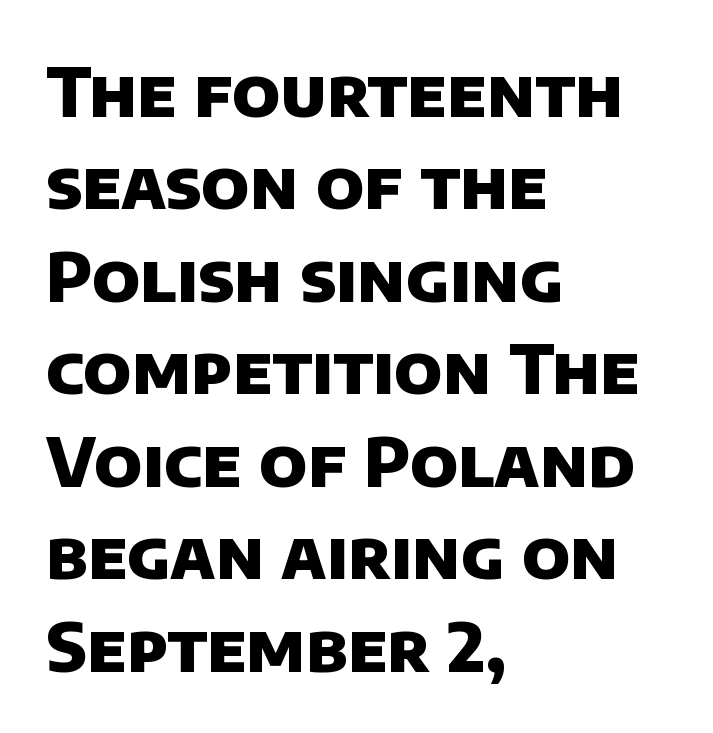
The image shows 68 px heavy sans-serif type; set left-aligned, normal line spacing (1.36x), normal letter spacing, not underlined; low stroke contrast and a large x-height.
